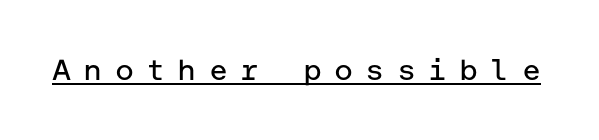
The weight would be labelled regular, book, light, or lighter still. This rendering features underlined lettering. What stands out about the letter spacing? Its width — letters are far apart. A typesetter would label this face a sans. Rendered with straight, roman letterforms.
